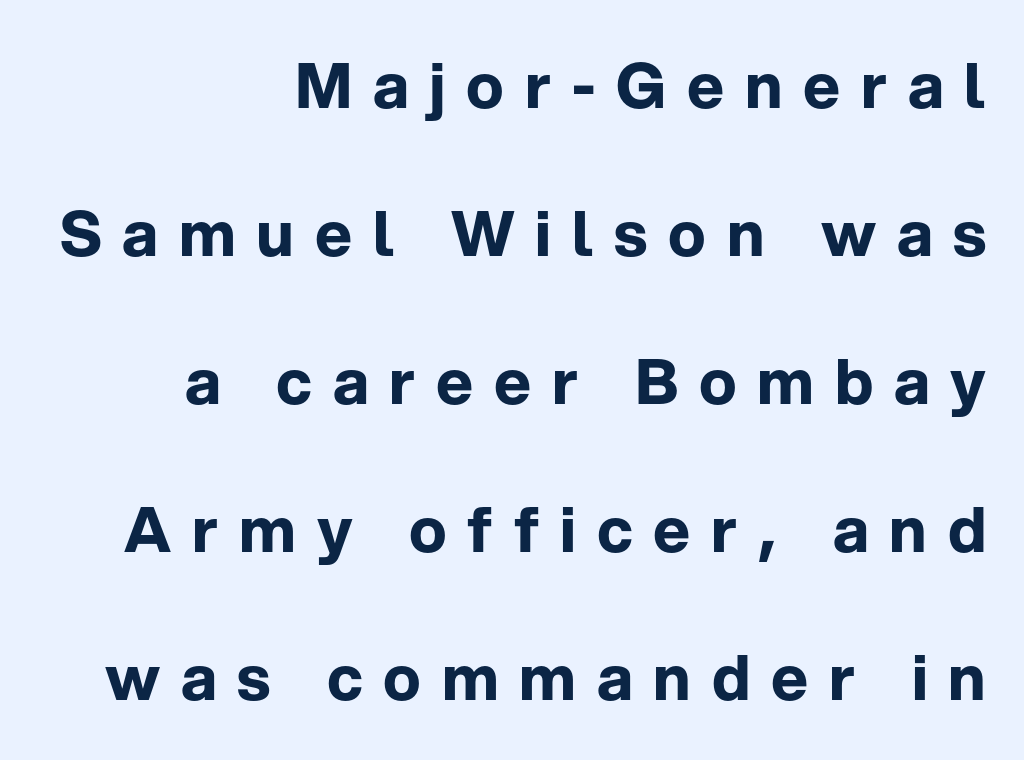
{"serif": "no", "italic": "no", "bold": "yes", "weight": "bold", "width": "normal", "stroke_contrast": "low", "x_height": "medium", "monospaced": "no", "underline": "no", "align": "right", "line_spacing": "loose", "line_spacing_ratio": 2.35, "letter_spacing": "wide", "letter_spacing_em": 0.33, "glyph_px": 63}
